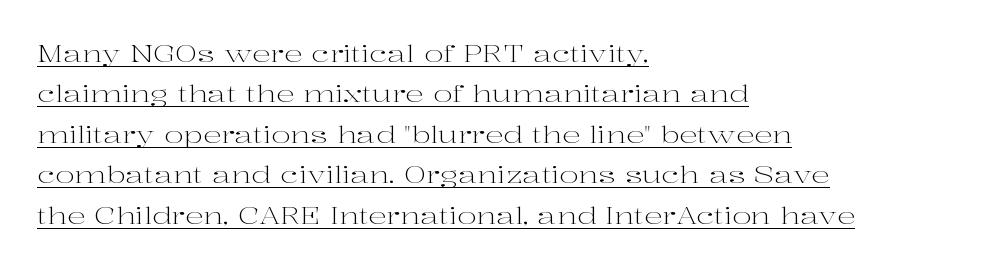
Typeset ragged right — the left edge is the straight one. A light-to-regular cut is what we see here. Between one letter and the next there's only the usual sliver of space. Underlining? Definitely there. Unlike italic type, these characters show no tilt at all.
